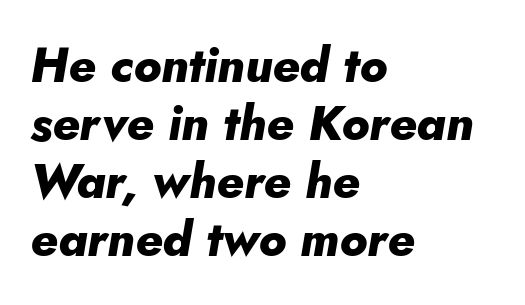
{"italic": "yes", "lean": "right", "slant_degrees": 5, "bold": "yes", "weight": "heavy", "width": "normal", "stroke_contrast": "low", "x_height": "small", "monospaced": "no", "underline": "no", "align": "left", "line_spacing_ratio": 1.21, "letter_spacing": "normal", "letter_spacing_em": 0.0, "glyph_px": 48}
